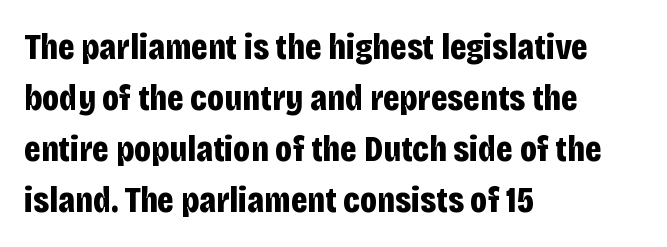
{"serif": "no", "italic": "no", "bold": "yes", "weight": "bold", "width": "condensed", "stroke_contrast": "low", "x_height": "large", "monospaced": "no", "underline": "no", "align": "left", "line_spacing": "normal", "line_spacing_ratio": 1.38, "letter_spacing": "normal", "letter_spacing_em": 0.0, "glyph_px": 37}
